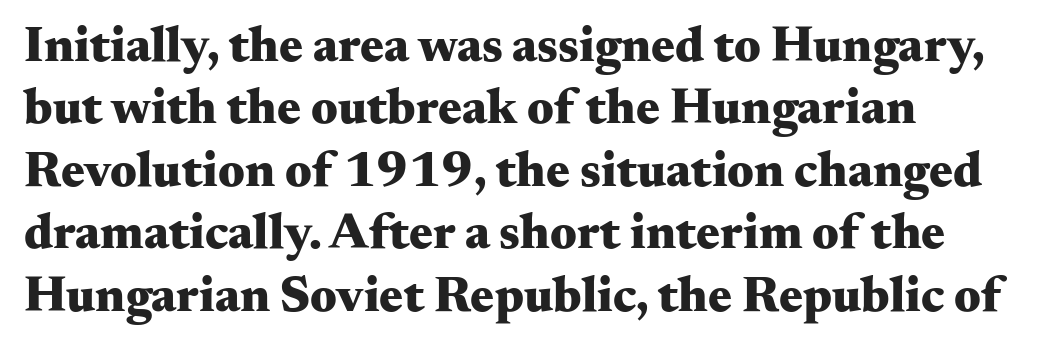
The ragged edge is on the right, which tells us the setting is flush left. Decoration check: the copy has no underline. Inter-character spacing is left at the font's built-in metrics. The line-height multiplier appears to be the usual default. Vertical strokes here are truly vertical.
